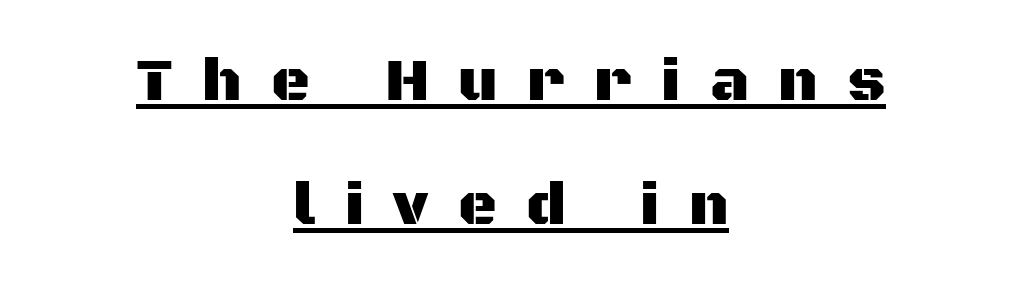
Loose tracking; the words dissolve into strings of separated letters. If you folded the block vertically in half, each line would mirror itself in length. Type style note: lacks serifs. Looks like regular typesetting: each glyph gets only the width it needs. This sample uses an upright cut, with every glyph sitting square on the baseline. The passage shown is underscored from start to finish.
